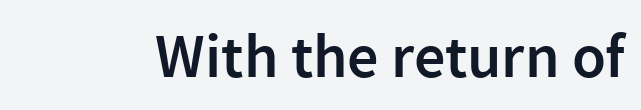
No italicization has been applied; the sample stays upright. Moderately thickened strokes mark this as semibold type. In terms of letterform style, serifs are entirely absent. Each row of text sits above clean, open space. A typesetter would call this proportional, since set widths differ per character.
